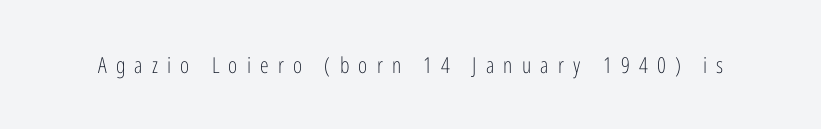
{"italic": "no", "bold": "no", "underline": "no", "letter_spacing": "wide", "letter_spacing_em": 0.42, "glyph_px": 22}
